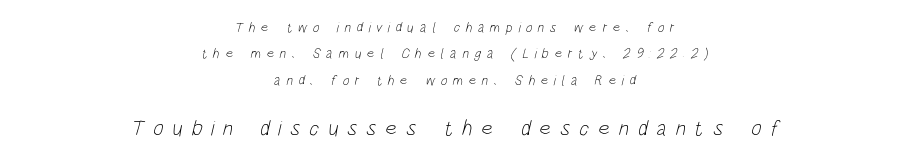
The image shows 22 px text type; set centered, line spacing 1.88x, unusually wide letter spacing (+0.4 em), not underlined; the second (bottom) block is 1.57x larger.
